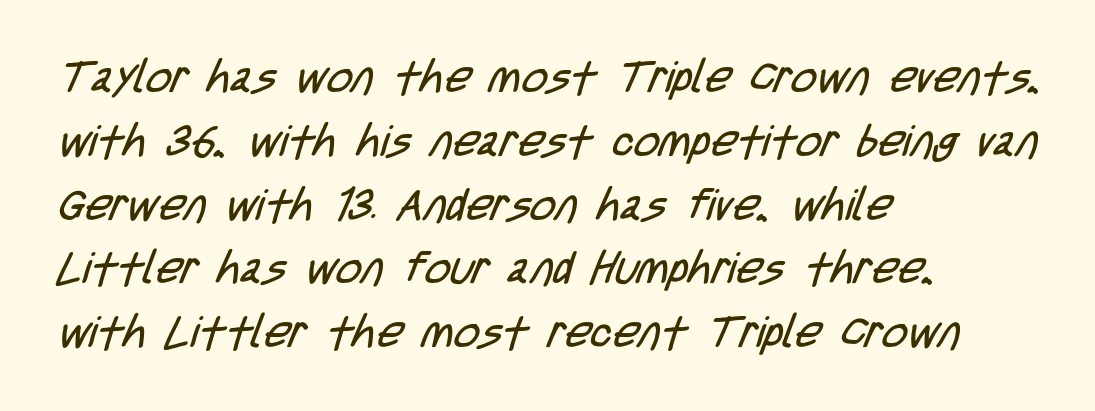
This is sans-serif lettering, the kind often seen on screens and signage. Here the designer chose a conventional face with non-uniform glyph widths. Casual observation: everything's shoved over to the left. Think standard paragraph weight, or any step lighter than that.
